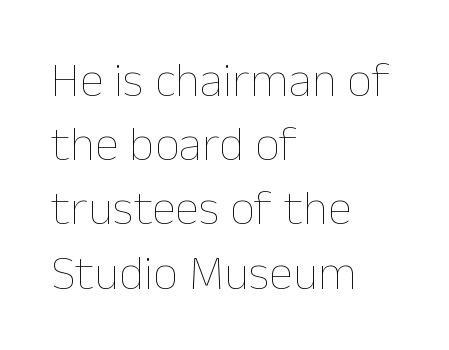
{"italic": "no", "bold": "no", "weight": "thin", "width": "normal", "stroke_contrast": "low", "x_height": "medium", "monospaced": "no", "underline": "no", "align": "left", "line_spacing": "normal", "line_spacing_ratio": 1.31, "letter_spacing": "normal", "letter_spacing_em": 0.0, "glyph_px": 49}
